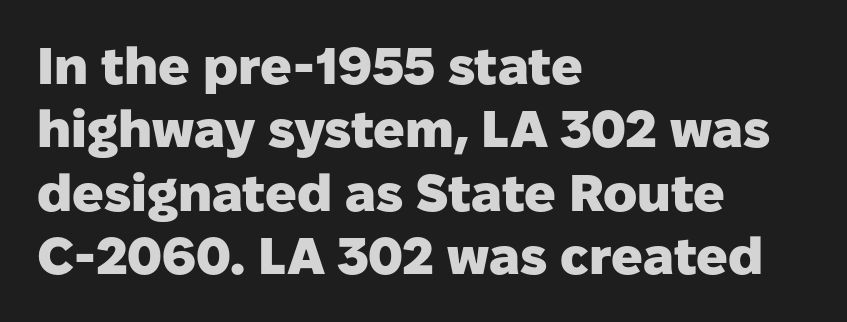
The image shows 52 px heavy sans-serif type, upright; set left-aligned, line spacing 1.22x, normal letter spacing, not underlined; low stroke contrast and a medium x-height.
